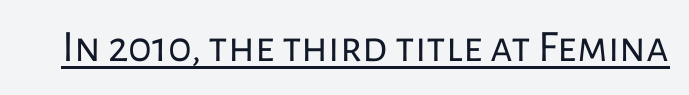
{"serif": "no", "italic": "no", "bold": "no", "weight": "regular", "width": "normal", "stroke_contrast": "low", "x_height": "medium", "monospaced": "no", "underline": "yes", "letter_spacing": "normal", "letter_spacing_em": 0.0, "glyph_px": 45}
